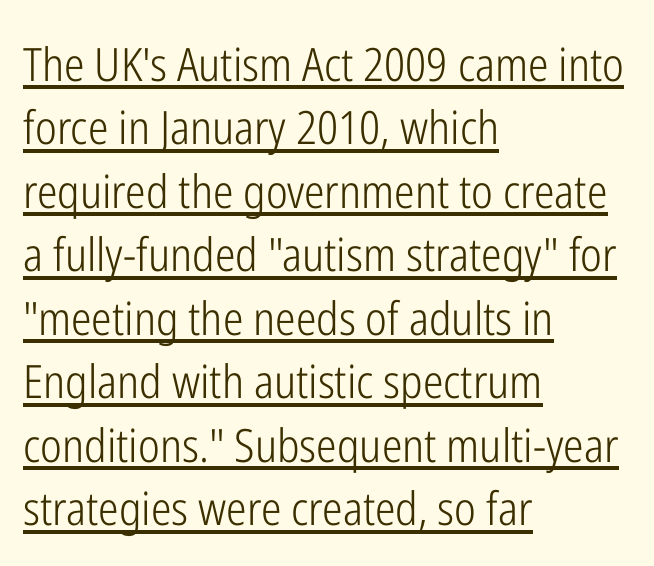
Each letter keeps its own natural width here, so spacing adapts to shape. The lettering holds an erect, upright posture throughout. Observe the absence of serifs on each vertical stroke in this sample. What's the leading like? Ordinary, nothing unusual.
